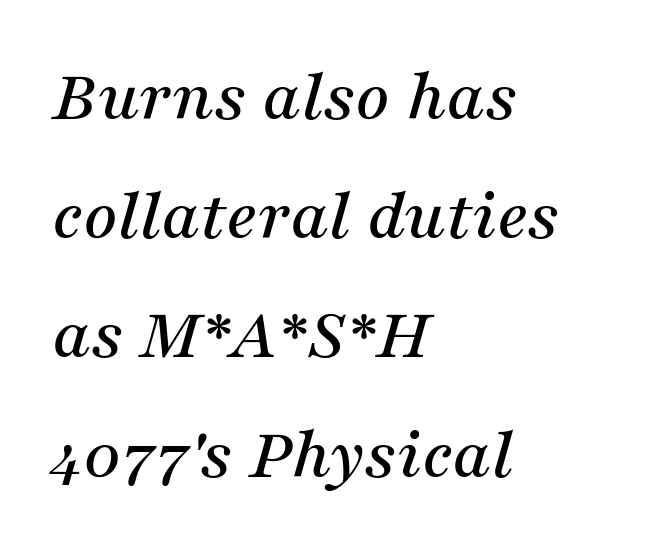
{"serif": "yes", "italic": "yes", "lean": "right", "slant_degrees": 16, "width": "normal", "stroke_contrast": "medium", "x_height": "medium", "monospaced": "no", "underline": "no", "align": "left", "line_spacing": "normal", "line_spacing_ratio": 1.59, "letter_spacing": "normal", "letter_spacing_em": 0.0, "glyph_px": 75}
